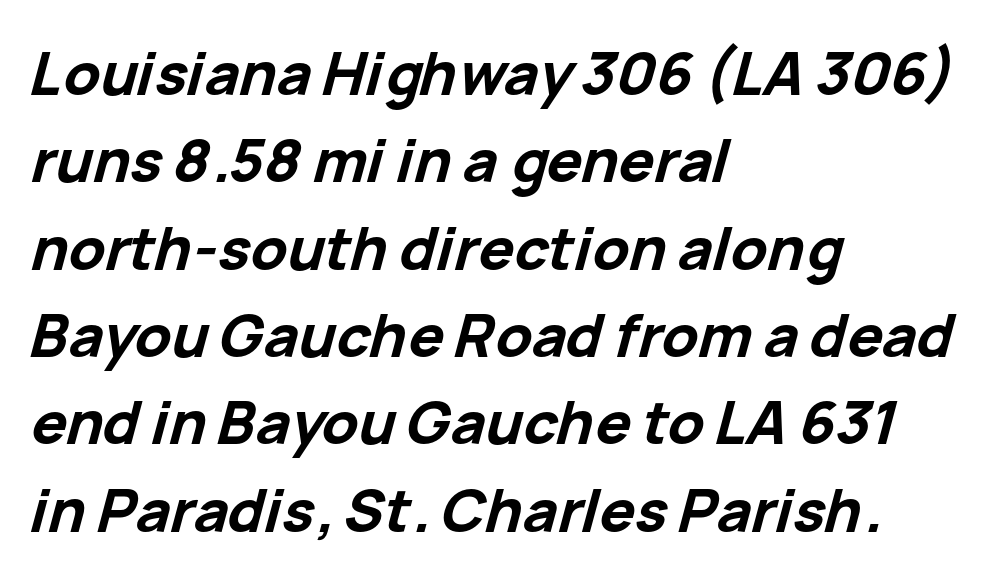
Q: Is the text bold? A: Yes.
Q: Is the text italic (slanted)? A: Yes, it leans right by about 15 degrees.
Q: Is the text underlined? A: No.
Q: How is the paragraph aligned? A: Left-aligned.
Q: Is the spacing between letters normal or unusually wide? A: Normal.
Q: Is the spacing between lines tight, normal or loose? A: Normal.
Q: Width (condensed, normal, or wide)? A: Normal.
Q: Stroke contrast? A: Low.
Q: x-height? A: Medium.
Q: Monospaced? A: No.
